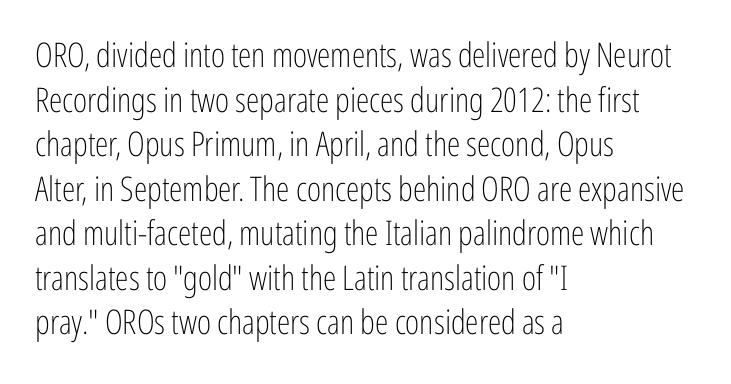
Q: Is the text bold? A: No.
Q: Is the text italic (slanted)? A: No, it is upright.
Q: Is the typeface a serif or a sans-serif typeface? A: Sans-serif.
Q: Is the text underlined? A: No.
Q: How is the paragraph aligned? A: Left-aligned.
Q: Is the spacing between letters normal or unusually wide? A: Normal.
Q: Is the spacing between lines tight, normal or loose? A: Normal.
Q: Width (condensed, normal, or wide)? A: Condensed.
Q: Stroke contrast? A: Low.
Q: x-height? A: Medium.
Q: Monospaced? A: No.
